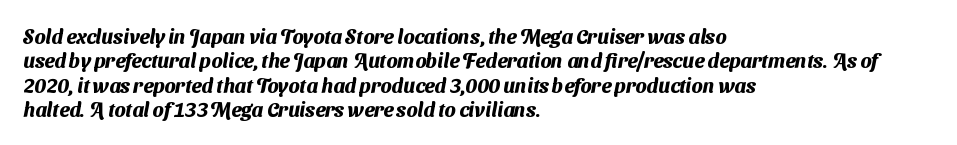
{"bold": "yes", "underline": "no", "align": "left", "line_spacing_ratio": 1.22, "letter_spacing": "normal", "letter_spacing_em": 0.0, "glyph_px": 20}
